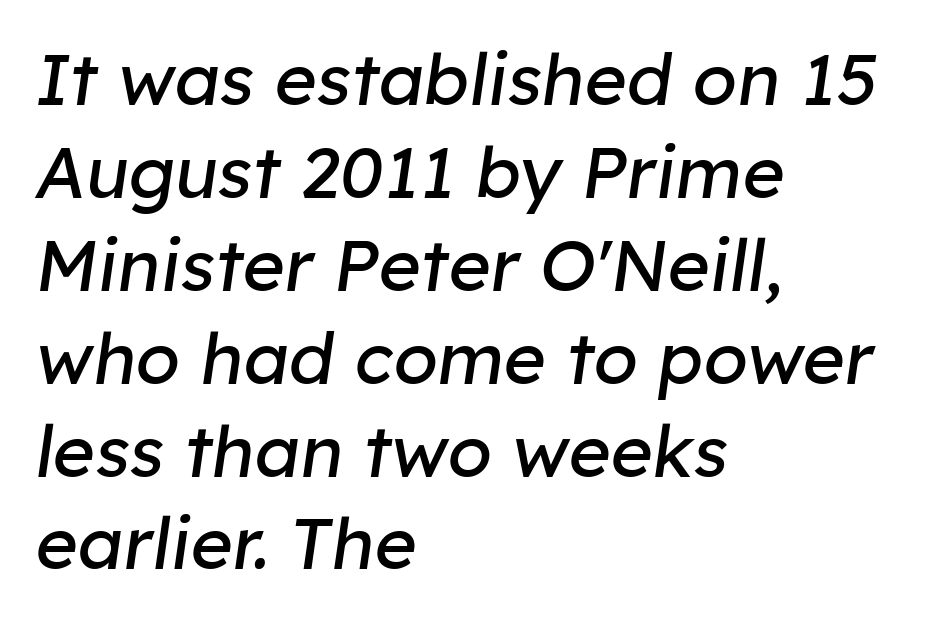
Q: Is the text bold? A: No.
Q: Is the text italic (slanted)? A: Yes, it leans right by about 8 degrees.
Q: Is the text underlined? A: No.
Q: How is the paragraph aligned? A: Left-aligned.
Q: Is the spacing between letters normal or unusually wide? A: Normal.
Q: Is the spacing between lines tight, normal or loose? A: Normal.
Q: Width (condensed, normal, or wide)? A: Normal.
Q: Stroke contrast? A: Low.
Q: x-height? A: Medium.
Q: Monospaced? A: No.
